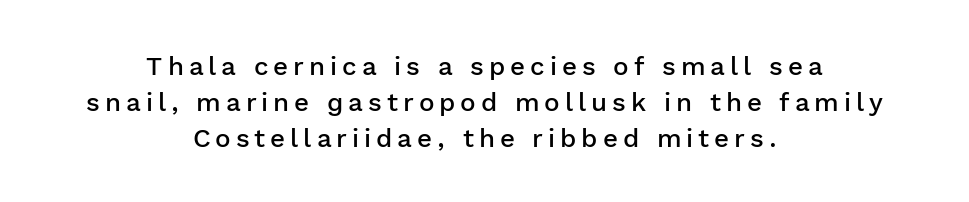
Q: Is the text bold? A: Semi-bold.
Q: Is the text italic (slanted)? A: No, it is upright.
Q: Is the text underlined? A: No.
Q: How is the paragraph aligned? A: Centered.
Q: Is the spacing between lines tight, normal or loose? A: Normal.
